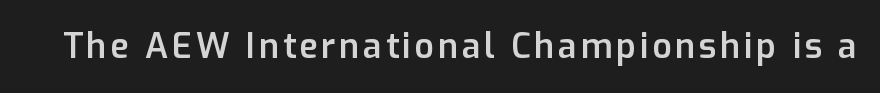
These lines were composed using upright roman letters. I'd describe the lettering as semibold — firm but not a full bold. Serifs: no, the terminals of the letterforms are clean. The passage shown is not underscored anywhere. The rendering uses natural spacing where letterforms have individual widths.
